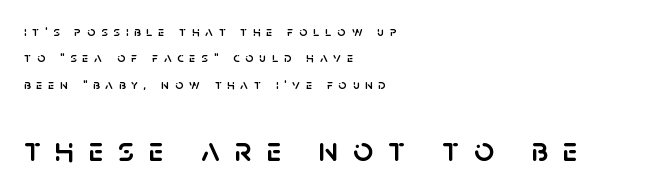
Q: Is the text italic (slanted)? A: No, it is upright.
Q: Is the typeface a serif or a sans-serif typeface? A: Sans-serif.
Q: Is the text underlined? A: No.
Q: How is the paragraph aligned? A: Left-aligned.
Q: Is the spacing between letters normal or unusually wide? A: Unusually wide.
Q: Which block of text is set in a larger size, the first (top) or the second (bottom)? A: The second (bottom) one.
Q: Width (condensed, normal, or wide)? A: Normal.
Q: Stroke contrast? A: Low.
Q: x-height? A: Large.
Q: Monospaced? A: No.
